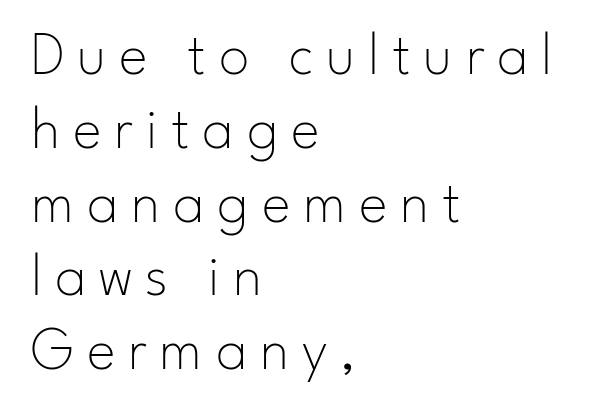
{"serif": "no", "italic": "no", "bold": "no", "weight": "thin", "width": "normal", "stroke_contrast": "low", "x_height": "small", "monospaced": "no", "underline": "no", "align": "left", "line_spacing_ratio": 1.21, "letter_spacing": "wide", "letter_spacing_em": 0.21, "glyph_px": 61}
